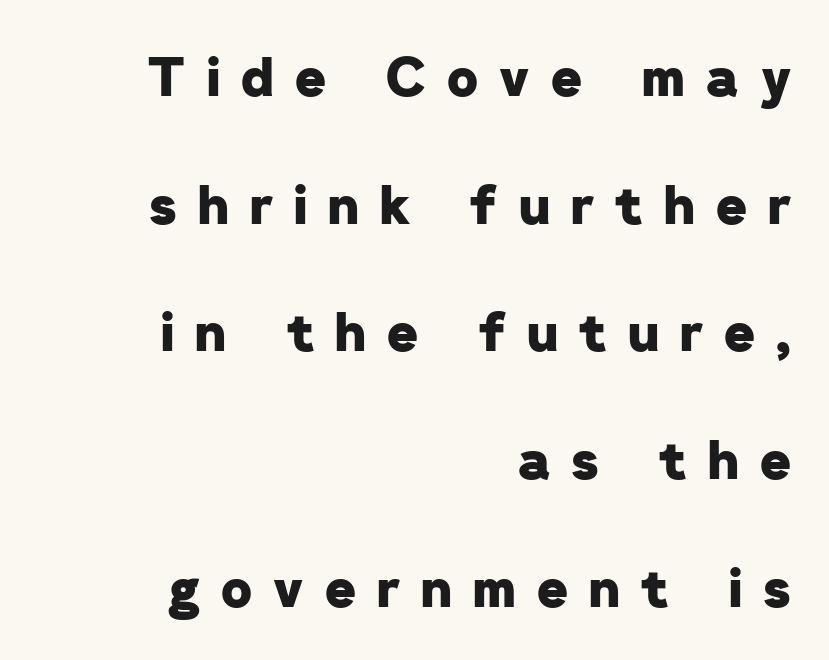
{"serif": "no", "bold": "yes", "weight": "heavy", "width": "normal", "stroke_contrast": "low", "x_height": "medium", "monospaced": "no", "underline": "no", "align": "right", "line_spacing": "loose", "line_spacing_ratio": 2.41, "letter_spacing": "wide", "letter_spacing_em": 0.4, "glyph_px": 53}
